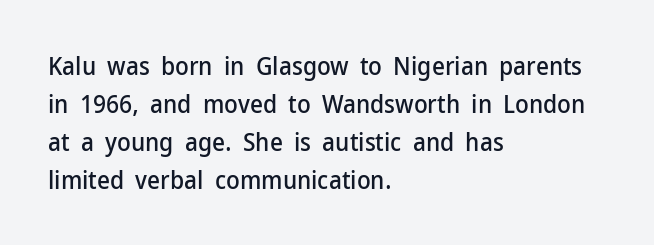
The image shows 25 px text type, upright; set left-aligned, normal line spacing (1.52x), normal letter spacing, not underlined.
